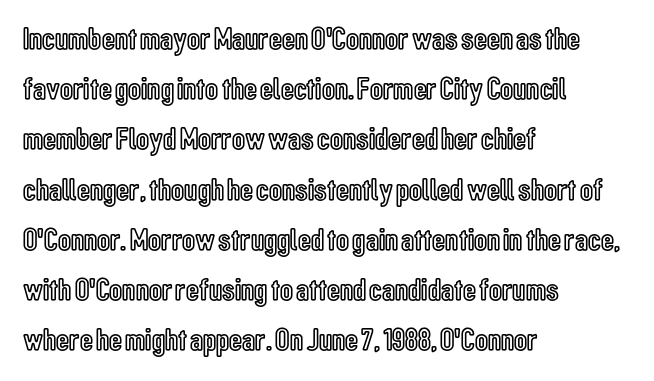
Q: Is the text italic (slanted)? A: No, it is upright.
Q: Is the text underlined? A: No.
Q: How is the paragraph aligned? A: Left-aligned.
Q: Is the spacing between letters normal or unusually wide? A: Normal.
Q: Is the spacing between lines tight, normal or loose? A: Normal.
Q: Width (condensed, normal, or wide)? A: Condensed.
Q: x-height? A: Medium.
Q: Monospaced? A: No.
